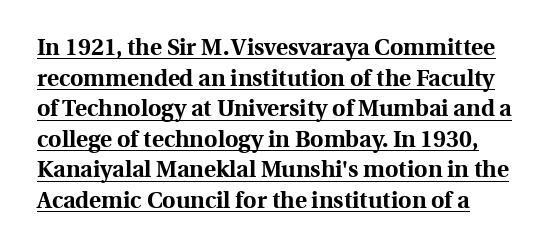
Q: Is the text bold? A: Yes.
Q: Is the text italic (slanted)? A: No, it is upright.
Q: Is the text underlined? A: Yes.
Q: Is the spacing between letters normal or unusually wide? A: Normal.
Q: Is the spacing between lines tight, normal or loose? A: Normal.
